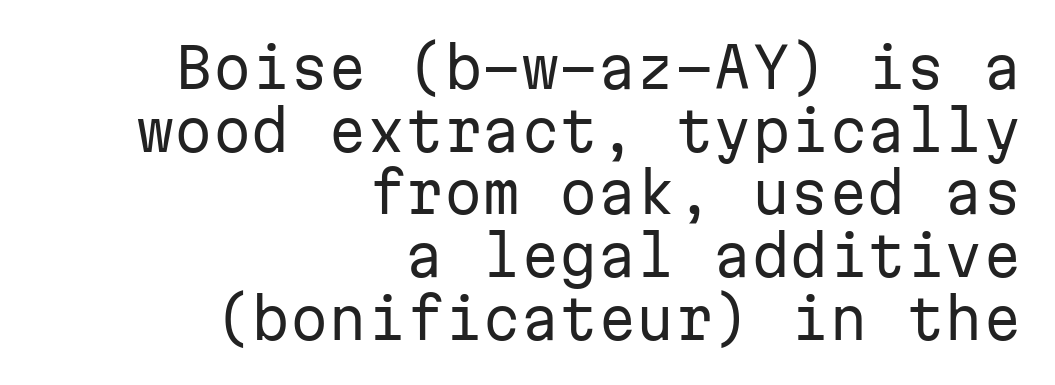
{"serif": "no", "italic": "no", "bold": "no", "weight": "regular", "width": "normal", "stroke_contrast": "low", "x_height": "medium", "monospaced": "yes", "underline": "no", "align": "right", "line_spacing": "tight", "line_spacing_ratio": 1.14, "letter_spacing": "normal", "letter_spacing_em": 0.0, "glyph_px": 55}
